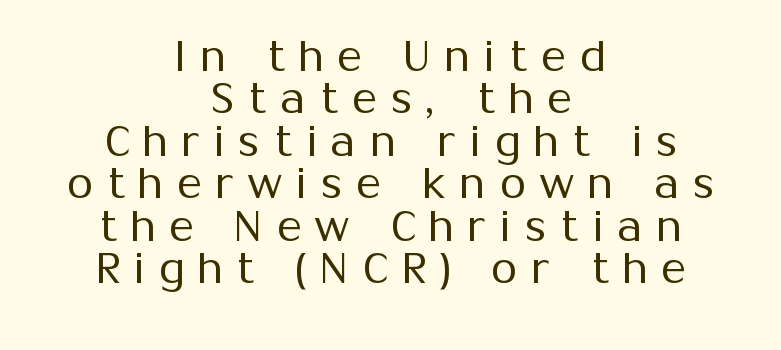
{"serif": "no", "italic": "no", "bold": "no", "weight": "regular", "width": "normal", "stroke_contrast": "medium", "x_height": "medium", "monospaced": "no", "underline": "no", "align": "center", "line_spacing": "tight", "line_spacing_ratio": 1.01, "letter_spacing": "wide", "letter_spacing_em": 0.34, "glyph_px": 42}
